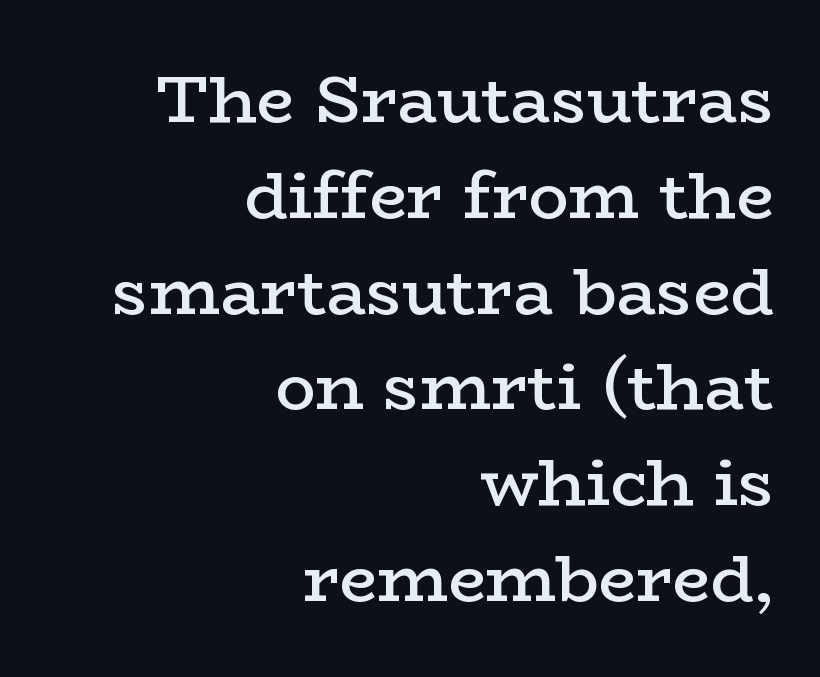
The image shows 67 px semibold, wide serif type, upright; set right-aligned, normal line spacing (1.43x), normal letter spacing, not underlined; low stroke contrast and a medium x-height.
